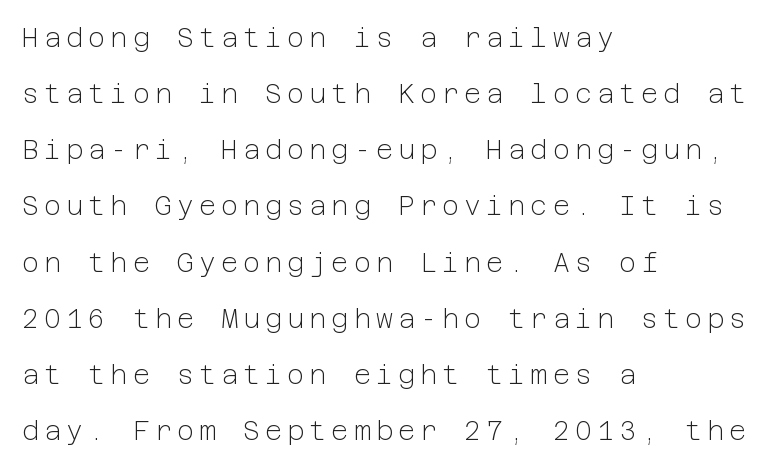
The designer dialed line spacing up above the default. Unbolded letterforms with no extra heft. Any mark beneath the type? The region is blank. The rag falls on the right side of this text block. The specimen reads as upright at a glance.
